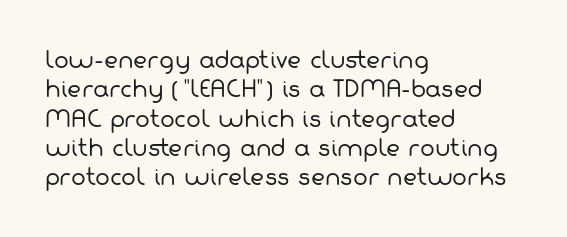
The image shows 22 px text type; set left-aligned, normal line spacing (1.33x), normal letter spacing, not underlined.
